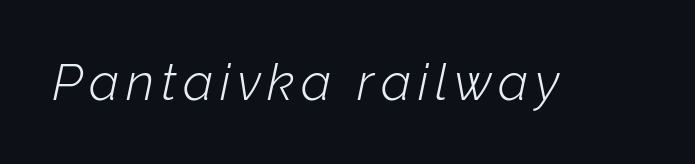
The image shows 51 px light type, italic (leaning right); set not underlined; low stroke contrast and a medium x-height.
